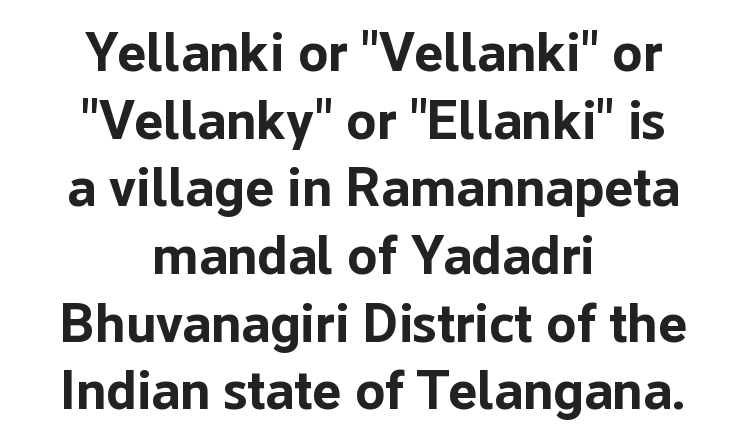
Q: Is the text bold? A: Yes.
Q: Is the text italic (slanted)? A: No, it is upright.
Q: Is the typeface a serif or a sans-serif typeface? A: Sans-serif.
Q: Is the text underlined? A: No.
Q: How is the paragraph aligned? A: Centered.
Q: Is the spacing between letters normal or unusually wide? A: Normal.
Q: Width (condensed, normal, or wide)? A: Normal.
Q: Stroke contrast? A: Low.
Q: x-height? A: Medium.
Q: Monospaced? A: No.
